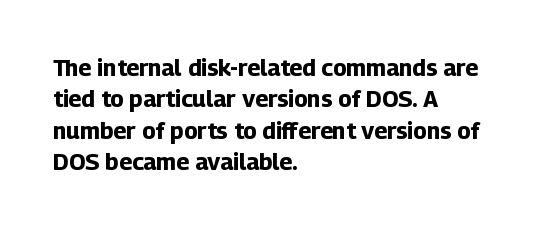
{"italic": "no", "bold": "yes", "underline": "no", "align": "left", "line_spacing": "normal", "line_spacing_ratio": 1.36, "letter_spacing": "normal", "letter_spacing_em": 0.0, "glyph_px": 23}
